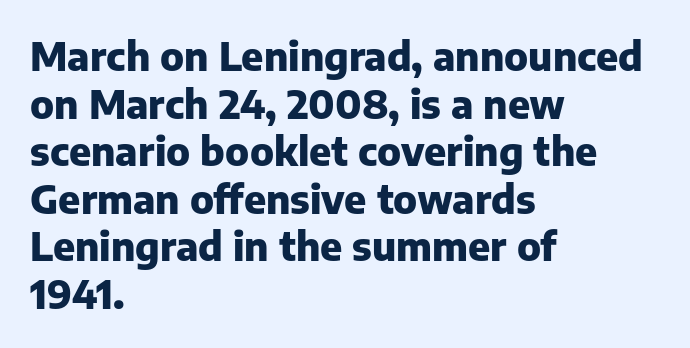
Style check: upright. Tracking value appears to be zero — textbook default spacing. The face used here has the dense, thick strokes of a bold. The gap between lines stays unmarked. The passage shown is typed in a proportional face where columns would drift. Typographically, this falls in the sans-serif category.
